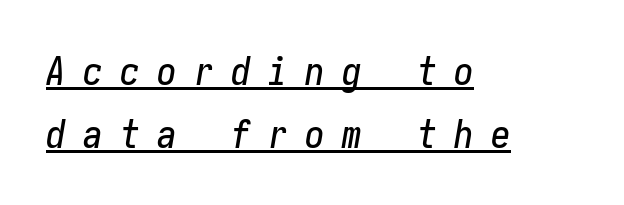
Q: Is the text italic (slanted)? A: Yes, it leans right by about 10 degrees.
Q: Is the text underlined? A: Yes.
Q: How is the paragraph aligned? A: Left-aligned.
Q: Is the spacing between letters normal or unusually wide? A: Unusually wide.
Q: Is the spacing between lines tight, normal or loose? A: Normal.
Q: Width (condensed, normal, or wide)? A: Condensed.
Q: Stroke contrast? A: Low.
Q: x-height? A: Medium.
